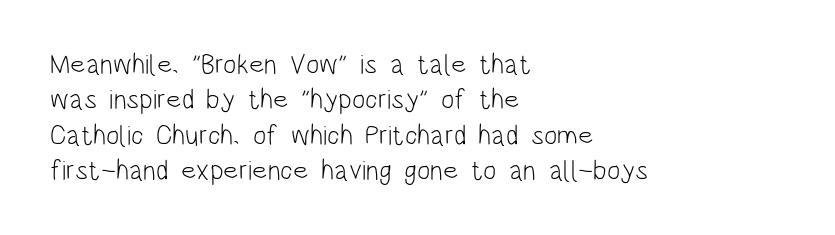
{"serif": "no", "italic": "no", "bold": "no", "weight": "light", "width": "condensed", "stroke_contrast": "low", "x_height": "large", "monospaced": "no", "underline": "no", "align": "left", "line_spacing": "normal", "line_spacing_ratio": 1.26, "letter_spacing": "normal", "letter_spacing_em": 0.0, "glyph_px": 28}
